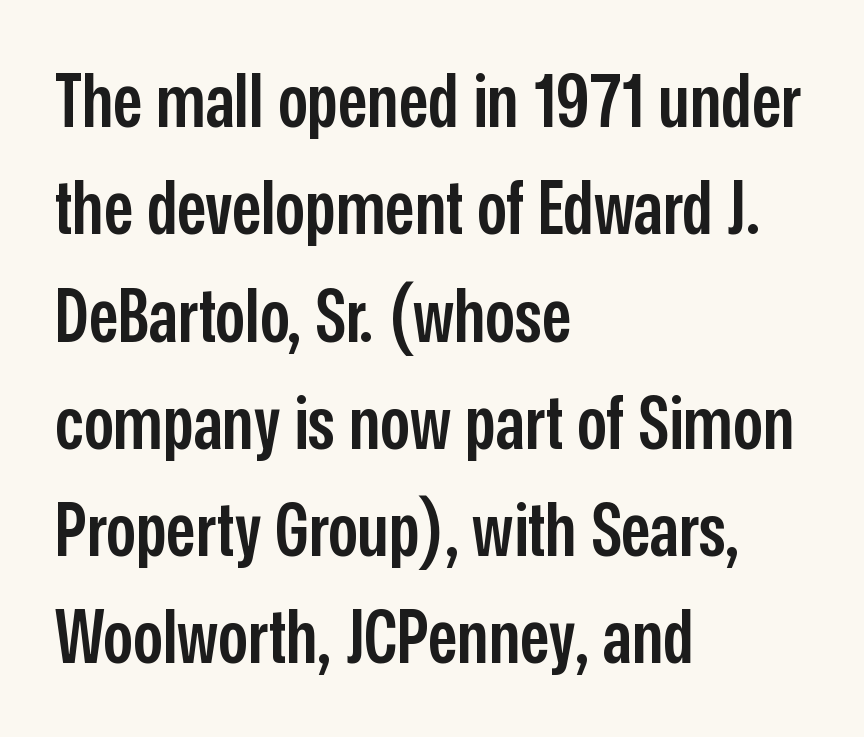
Q: Is the text bold? A: Semi-bold.
Q: Is the text italic (slanted)? A: No, it is upright.
Q: Is the typeface a serif or a sans-serif typeface? A: Sans-serif.
Q: Is the text underlined? A: No.
Q: How is the paragraph aligned? A: Left-aligned.
Q: Is the spacing between letters normal or unusually wide? A: Normal.
Q: Is the spacing between lines tight, normal or loose? A: Normal.
Q: Width (condensed, normal, or wide)? A: Condensed.
Q: Stroke contrast? A: Low.
Q: x-height? A: Medium.
Q: Monospaced? A: No.
